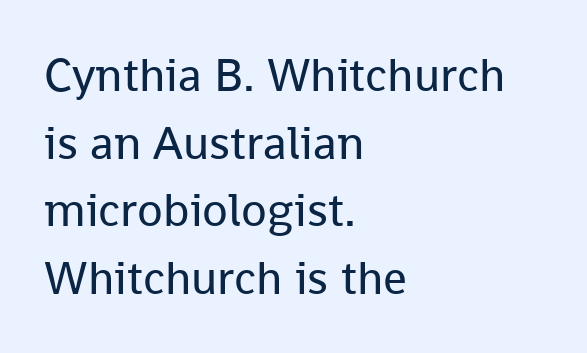
Counters stay open thanks to moderate or lighter strokes. Where is the straight margin? On the left. Descenders are the only things crossing below the line. The passage shown is typeset with a sans-serif family. A typesetter would call this zero additional tracking.
